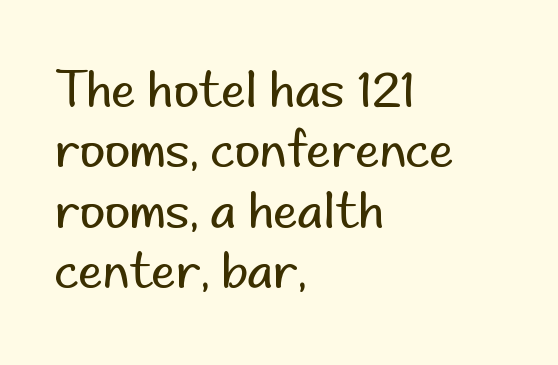
Q: Is the text bold? A: No.
Q: Is the text italic (slanted)? A: No, it is upright.
Q: Is the typeface a serif or a sans-serif typeface? A: Sans-serif.
Q: Is the text underlined? A: No.
Q: How is the paragraph aligned? A: Left-aligned.
Q: Is the spacing between letters normal or unusually wide? A: Normal.
Q: Width (condensed, normal, or wide)? A: Normal.
Q: Stroke contrast? A: Low.
Q: x-height? A: Small.
Q: Monospaced? A: No.
